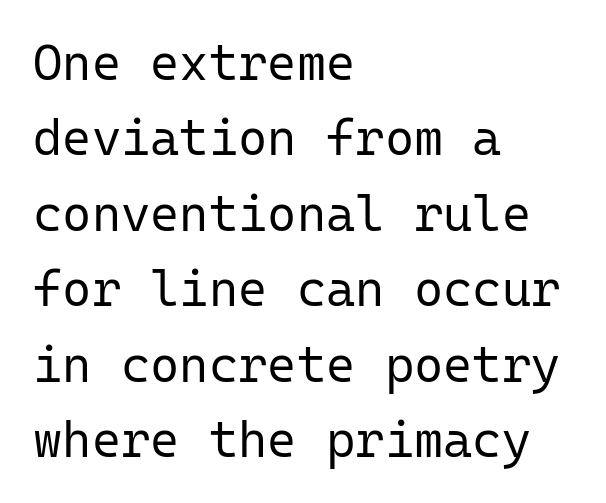
Q: Is the text bold? A: No.
Q: Is the text italic (slanted)? A: No, it is upright.
Q: Is the typeface a serif or a sans-serif typeface? A: Sans-serif.
Q: Is the text underlined? A: No.
Q: How is the paragraph aligned? A: Left-aligned.
Q: Is the spacing between letters normal or unusually wide? A: Normal.
Q: Is the spacing between lines tight, normal or loose? A: Normal.
Q: Width (condensed, normal, or wide)? A: Normal.
Q: Stroke contrast? A: Low.
Q: x-height? A: Medium.
Q: Monospaced? A: Yes.
